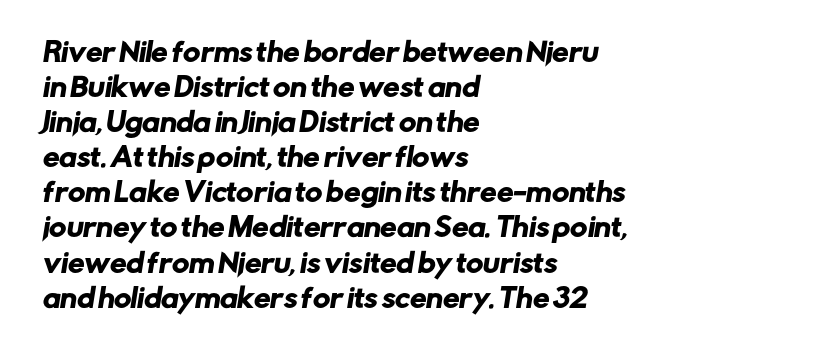
Q: Is the text underlined? A: No.
Q: How is the paragraph aligned? A: Left-aligned.
Q: Is the spacing between letters normal or unusually wide? A: Normal.
Q: Is the spacing between lines tight, normal or loose? A: Normal.
